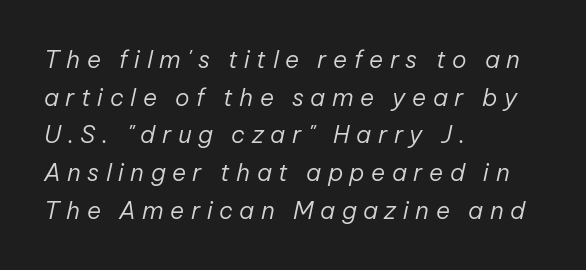
{"italic": "yes", "lean": "right", "slant_degrees": 12, "bold": "no", "underline": "no", "align": "left", "line_spacing": "normal", "line_spacing_ratio": 1.57, "letter_spacing": "wide", "letter_spacing_em": 0.27, "glyph_px": 24}
